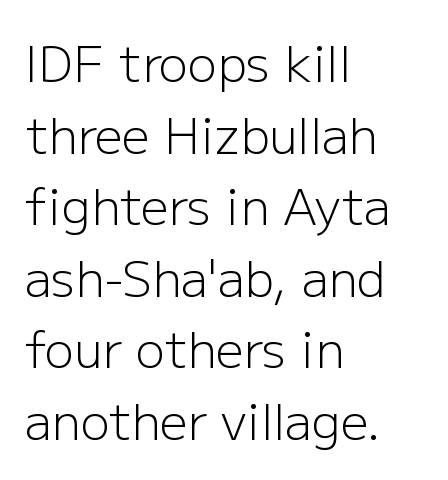
Q: Is the text bold? A: No.
Q: Is the text italic (slanted)? A: No, it is upright.
Q: Is the typeface a serif or a sans-serif typeface? A: Sans-serif.
Q: Is the text underlined? A: No.
Q: How is the paragraph aligned? A: Left-aligned.
Q: Is the spacing between letters normal or unusually wide? A: Normal.
Q: Is the spacing between lines tight, normal or loose? A: Normal.
Q: Width (condensed, normal, or wide)? A: Normal.
Q: Stroke contrast? A: Low.
Q: x-height? A: Medium.
Q: Monospaced? A: No.
